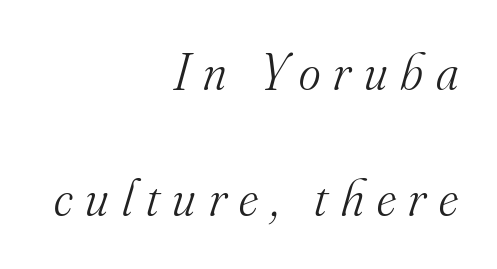
Compared with ordinary roman type, these characters are visibly tilted. Letter spacing: wide. Beneath every word, the page is bare. Think standard paragraph weight, or any step lighter than that. Proportional: the letters do not fall into vertical columns. The line-height multiplier appears high, well above default.
